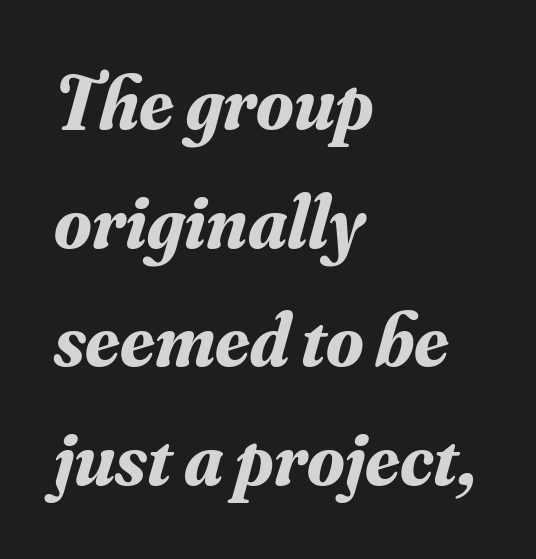
Leading matches the norm, producing a regular column. This sample uses an oblique cut, with every glyph tilted off the vertical. Underline: absent. Default kerning and tracking; the words read as compact shapes. This is serif lettering, the kind often seen in printed books.
